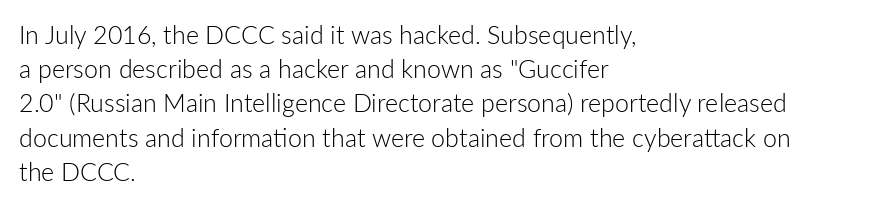
Q: Is the text bold? A: No.
Q: Is the text italic (slanted)? A: No, it is upright.
Q: Is the text underlined? A: No.
Q: How is the paragraph aligned? A: Left-aligned.
Q: Is the spacing between letters normal or unusually wide? A: Normal.
Q: Is the spacing between lines tight, normal or loose? A: Normal.
